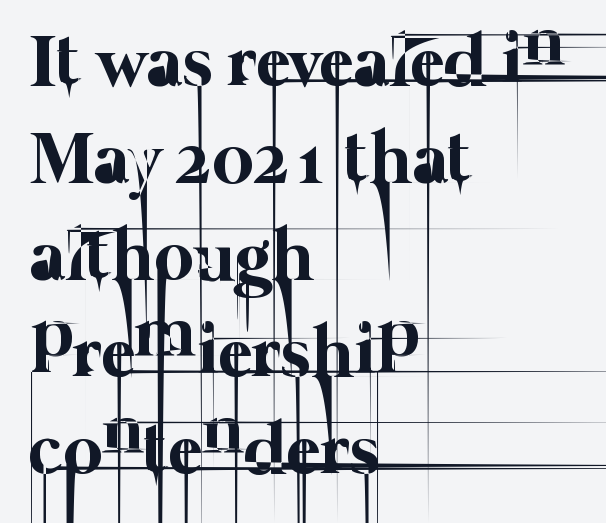
{"bold": "no", "weight": "thin", "width": "normal", "stroke_contrast": "low", "x_height": "medium", "monospaced": "no", "underline": "no", "align": "left", "line_spacing": "normal", "line_spacing_ratio": 1.31, "letter_spacing": "normal", "letter_spacing_em": 0.0, "glyph_px": 74}
